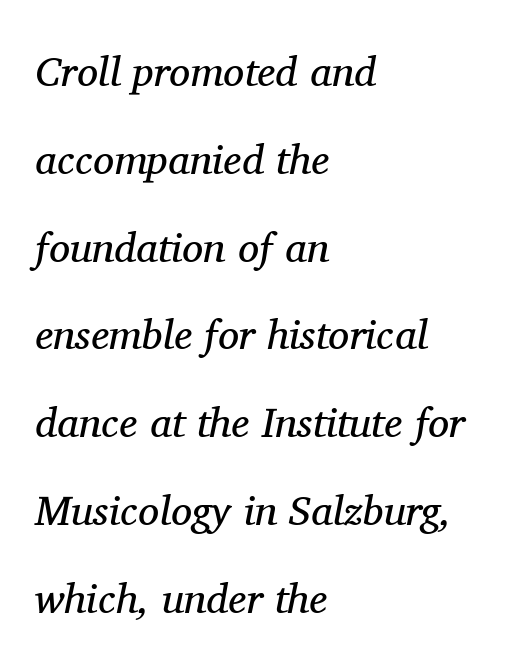
Q: Is the text bold? A: No.
Q: Is the text italic (slanted)? A: Yes, it leans right by about 11 degrees.
Q: Is the typeface a serif or a sans-serif typeface? A: Serif.
Q: Is the text underlined? A: No.
Q: How is the paragraph aligned? A: Left-aligned.
Q: Is the spacing between letters normal or unusually wide? A: Normal.
Q: Is the spacing between lines tight, normal or loose? A: Loose.
Q: Width (condensed, normal, or wide)? A: Normal.
Q: Stroke contrast? A: Medium.
Q: x-height? A: Medium.
Q: Monospaced? A: No.
